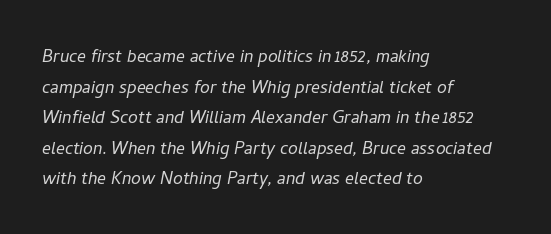
Q: Is the text bold? A: No.
Q: Is the text italic (slanted)? A: Yes, it leans right by about 11 degrees.
Q: Is the text underlined? A: No.
Q: How is the paragraph aligned? A: Left-aligned.
Q: Is the spacing between letters normal or unusually wide? A: Normal.
Q: Is the spacing between lines tight, normal or loose? A: Normal.
